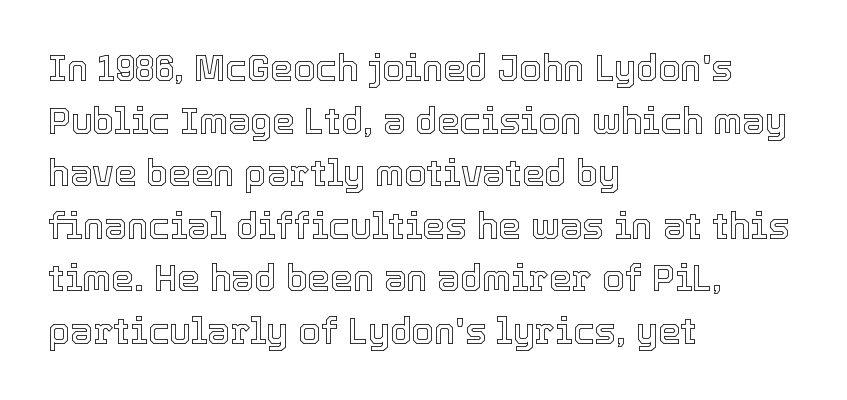
The image shows 36 px text type, upright; set left-aligned, normal line spacing (1.46x), normal letter spacing, not underlined; a medium x-height.
